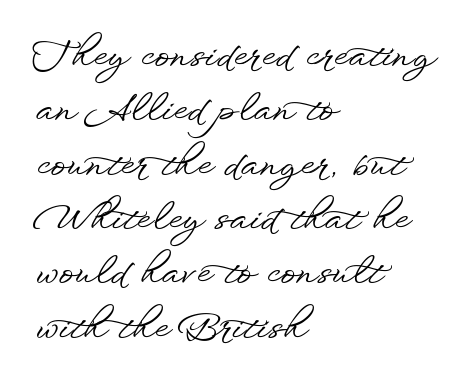
Q: Is the text italic (slanted)? A: Yes.
Q: Is the typeface a serif or a sans-serif typeface? A: Sans-serif.
Q: Is the text underlined? A: No.
Q: How is the paragraph aligned? A: Left-aligned.
Q: Is the spacing between letters normal or unusually wide? A: Normal.
Q: Is the spacing between lines tight, normal or loose? A: Normal.
Q: Width (condensed, normal, or wide)? A: Wide.
Q: Stroke contrast? A: Low.
Q: x-height? A: Small.
Q: Monospaced? A: No.
